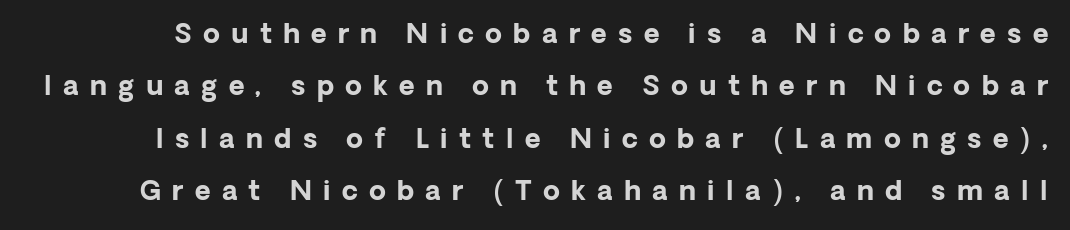
The image shows 27 px bold type, upright; set loose line spacing (1.94x), unusually wide letter spacing (+0.42 em), not underlined.
